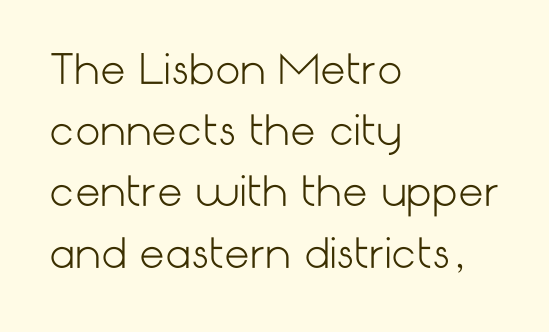
{"serif": "no", "italic": "no", "bold": "no", "weight": "light", "width": "normal", "stroke_contrast": "low", "x_height": "medium", "underline": "no", "align": "left", "line_spacing": "normal", "line_spacing_ratio": 1.53, "letter_spacing": "normal", "letter_spacing_em": 0.0, "glyph_px": 40}
